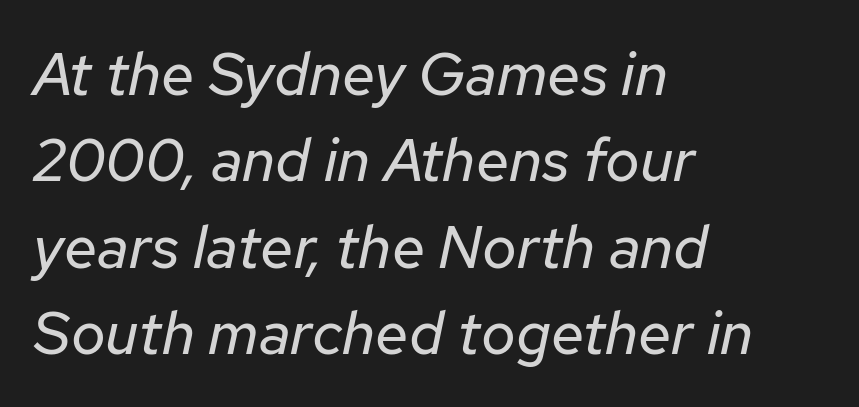
The image shows 60 px regular-weight type, italic (leaning right); set left-aligned, normal line spacing (1.44x), normal letter spacing, not underlined; low stroke contrast and a medium x-height.
